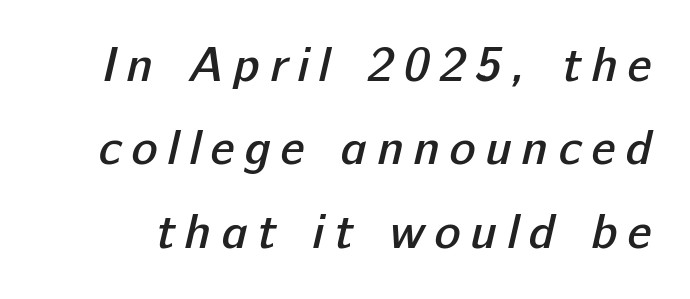
The horizontal fit of the characters is loose and conspicuously gappy. Look at the stroke-to-counter ratio: somewhat heavy, a semibold. Unmarked baselines from the first word to the last. Leading: standard. To sum up the face: it is a sans, with no serifs. Note the varied advance widths — an 'i' is clearly narrower than an 'm'.
